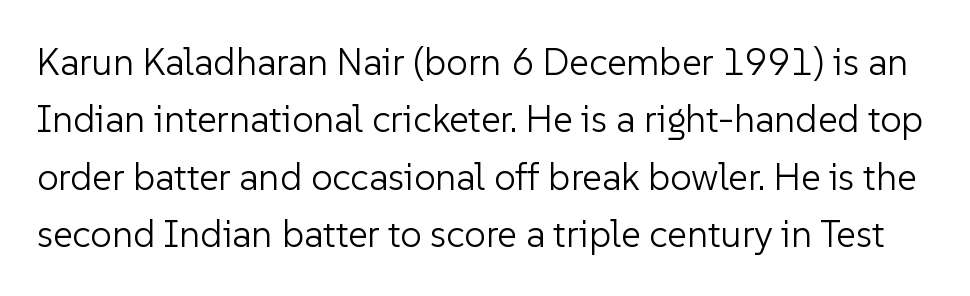
The image shows 38 px light sans-serif type, upright; set normal line spacing (1.51x), normal letter spacing, not underlined; low stroke contrast and a medium x-height.
